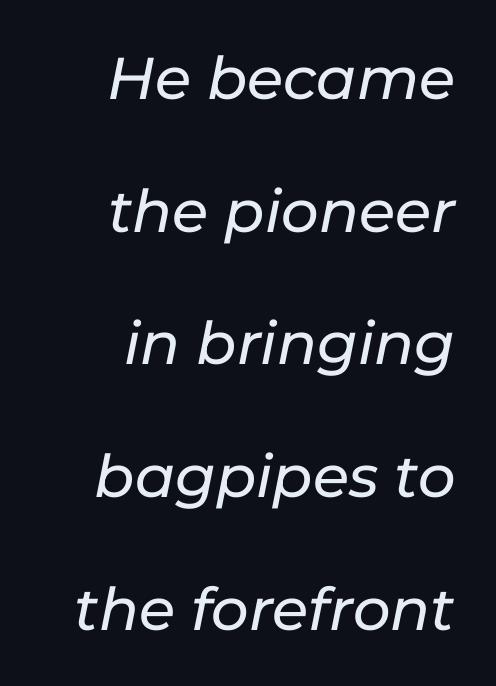
The image shows 59 px text type, italic (leaning right); set right-aligned, loose line spacing (2.25x), normal letter spacing, not underlined; low stroke contrast and a medium x-height.
